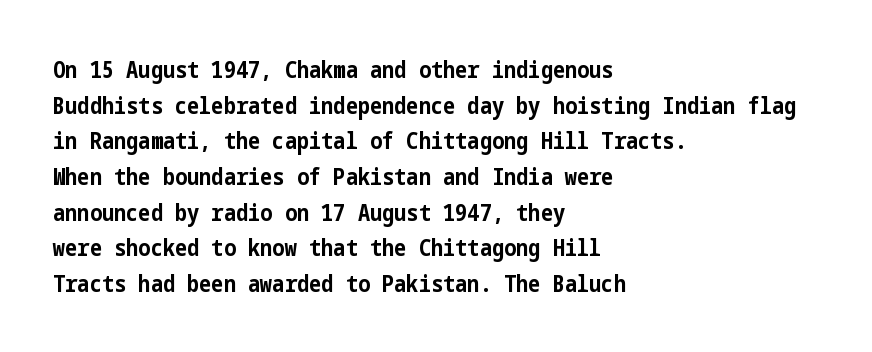
Q: Is the text bold? A: Yes.
Q: Is the text italic (slanted)? A: No, it is upright.
Q: Is the text underlined? A: No.
Q: How is the paragraph aligned? A: Left-aligned.
Q: Is the spacing between letters normal or unusually wide? A: Normal.
Q: Is the spacing between lines tight, normal or loose? A: Normal.
